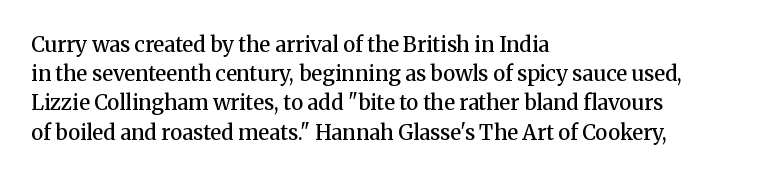
The image shows 21 px text type, upright; set left-aligned, normal line spacing (1.39x), normal letter spacing, not underlined.
